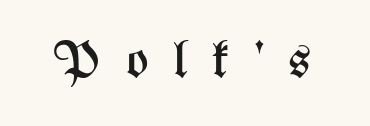
Q: Is the text bold? A: No.
Q: Is the text italic (slanted)? A: No, it is upright.
Q: Is the text underlined? A: No.
Q: Is the spacing between letters normal or unusually wide? A: Unusually wide.
Q: Width (condensed, normal, or wide)? A: Condensed.
Q: Stroke contrast? A: Medium.
Q: x-height? A: Medium.
Q: Monospaced? A: No.
